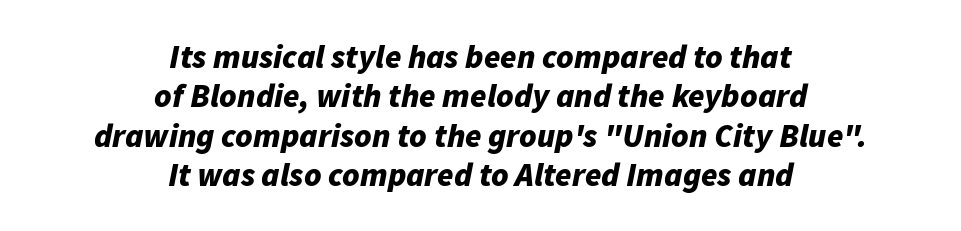
The image shows 33 px bold type, italic (leaning right); set centered, line spacing 1.19x, normal letter spacing, not underlined; low stroke contrast and a medium x-height.
